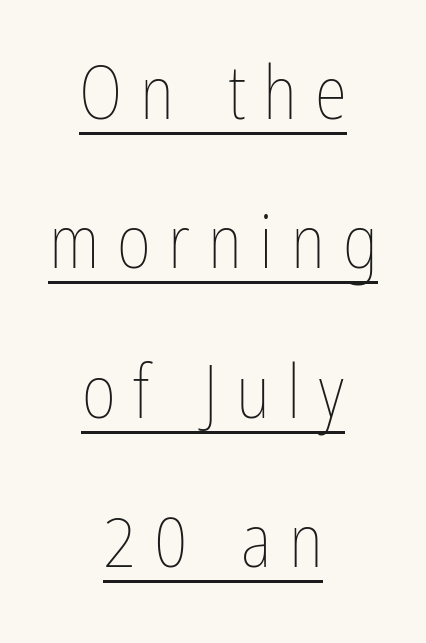
{"italic": "no", "bold": "no", "weight": "thin", "width": "condensed", "stroke_contrast": "low", "x_height": "medium", "monospaced": "no", "underline": "yes", "align": "center", "line_spacing": "loose", "line_spacing_ratio": 2.02, "letter_spacing": "wide", "letter_spacing_em": 0.24, "glyph_px": 74}
